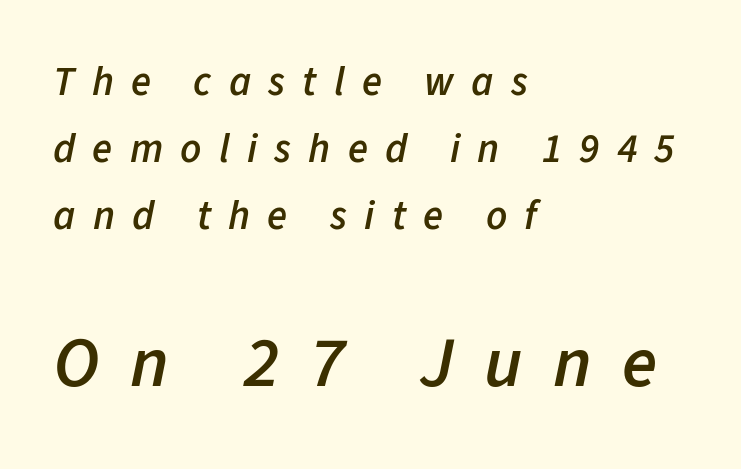
Q: Is the text bold? A: Semi-bold.
Q: Is the text italic (slanted)? A: Yes, it leans right by about 11 degrees.
Q: Is the text underlined? A: No.
Q: How is the paragraph aligned? A: Left-aligned.
Q: Is the spacing between letters normal or unusually wide? A: Unusually wide.
Q: Is the spacing between lines tight, normal or loose? A: Normal.
Q: Which block of text is set in a larger size, the first (top) or the second (bottom)? A: The second (bottom) one.
Q: Width (condensed, normal, or wide)? A: Normal.
Q: Stroke contrast? A: Low.
Q: x-height? A: Medium.
Q: Monospaced? A: No.
